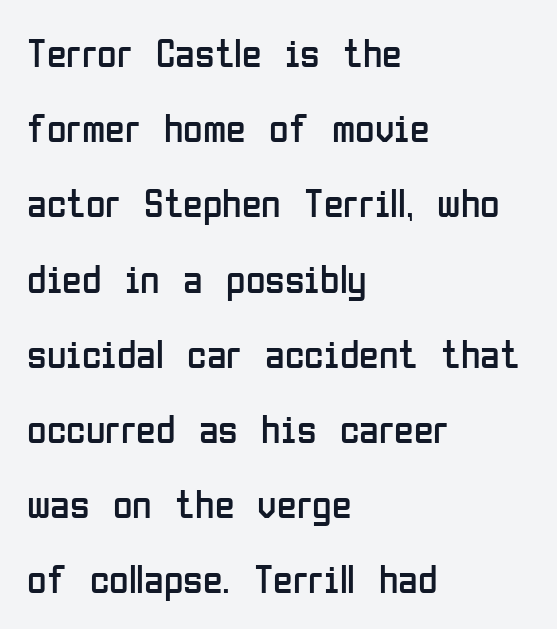
Each letter's strokes conclude bluntly, with no projecting serifs. The compositor pushed each line to the left boundary. Here the designer chose a conventional face with non-uniform glyph widths. Is this a heavy cut? Hardly; it is regular or lighter. Type without underlining.
